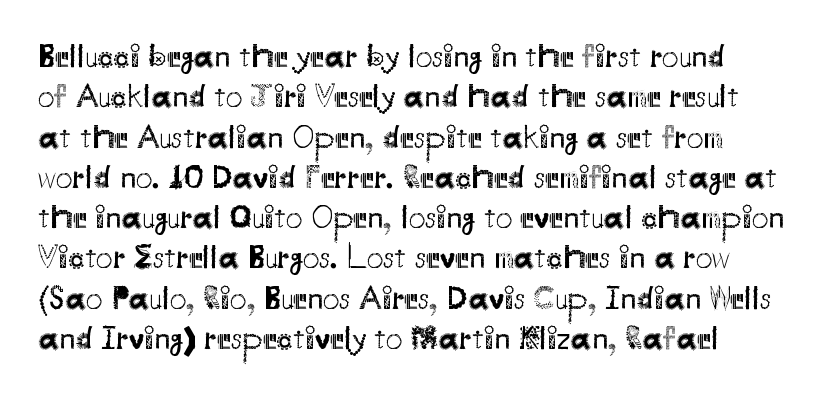
Q: Is the text bold? A: No.
Q: Is the text italic (slanted)? A: No, it is upright.
Q: Is the typeface a serif or a sans-serif typeface? A: Sans-serif.
Q: Is the text underlined? A: No.
Q: Is the spacing between letters normal or unusually wide? A: Normal.
Q: Width (condensed, normal, or wide)? A: Normal.
Q: Stroke contrast? A: Medium.
Q: x-height? A: Small.
Q: Monospaced? A: No.
